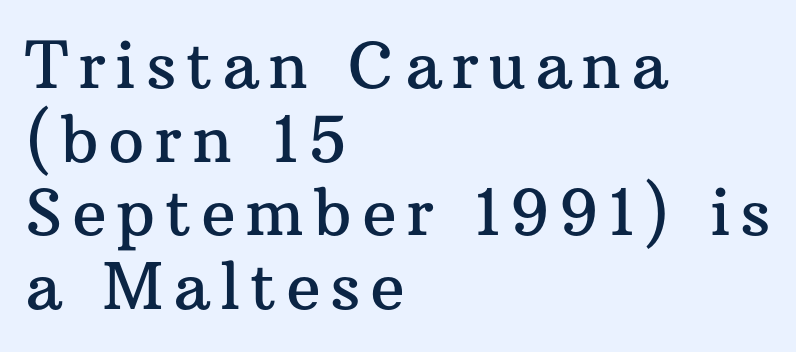
Q: Is the text italic (slanted)? A: No, it is upright.
Q: Is the typeface a serif or a sans-serif typeface? A: Serif.
Q: Is the text underlined? A: No.
Q: How is the paragraph aligned? A: Left-aligned.
Q: Is the spacing between lines tight, normal or loose? A: Tight.
Q: Width (condensed, normal, or wide)? A: Normal.
Q: Stroke contrast? A: Medium.
Q: x-height? A: Medium.
Q: Monospaced? A: No.
